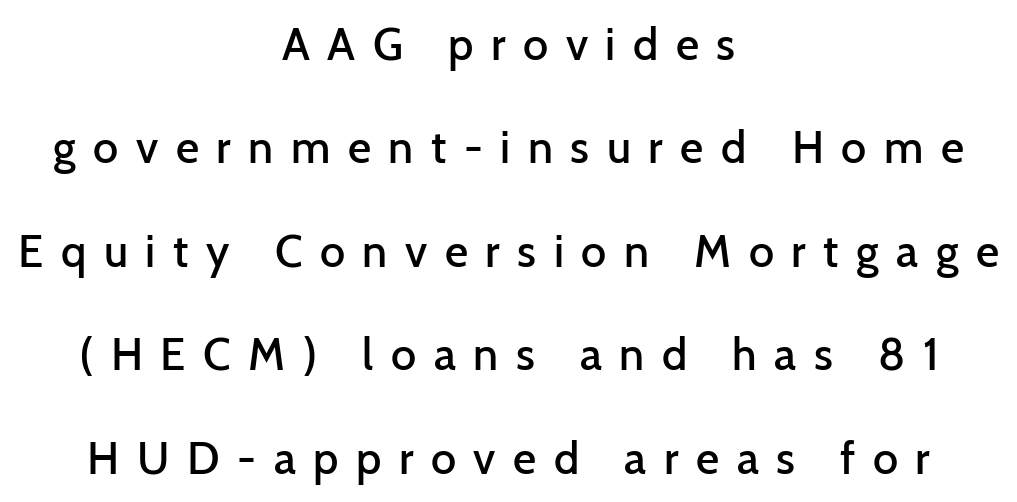
The image shows 45 px semibold sans-serif type, upright; set centered, loose line spacing (2.3x), unusually wide letter spacing (+0.39 em), not underlined; low stroke contrast and a medium x-height.
